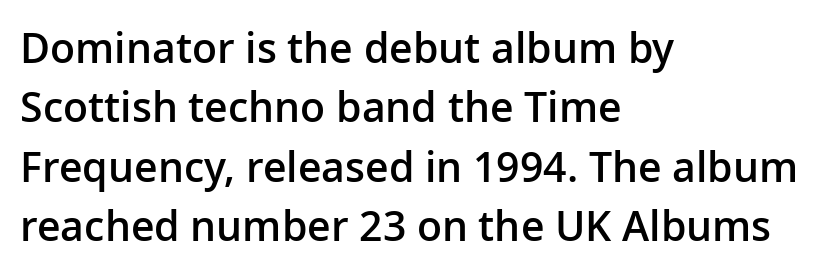
Q: Is the text bold? A: Semi-bold.
Q: Is the text italic (slanted)? A: No, it is upright.
Q: Is the typeface a serif or a sans-serif typeface? A: Sans-serif.
Q: Is the text underlined? A: No.
Q: How is the paragraph aligned? A: Left-aligned.
Q: Is the spacing between letters normal or unusually wide? A: Normal.
Q: Is the spacing between lines tight, normal or loose? A: Normal.
Q: Width (condensed, normal, or wide)? A: Normal.
Q: Stroke contrast? A: Low.
Q: x-height? A: Medium.
Q: Monospaced? A: No.
